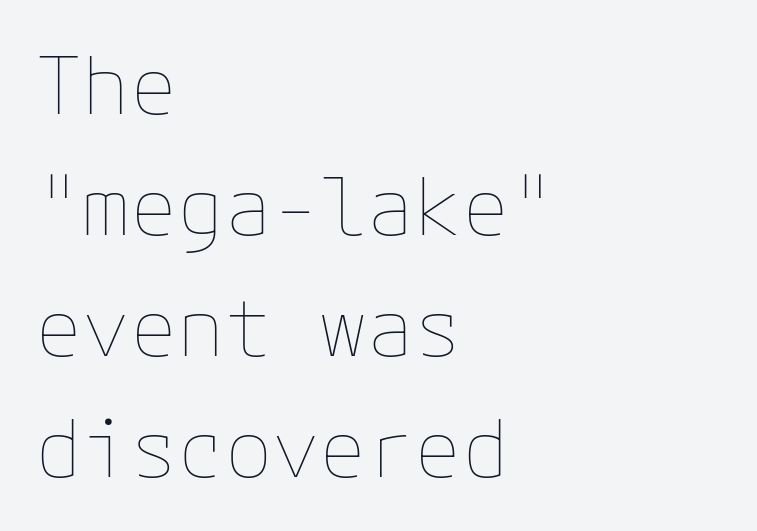
Q: Is the text bold? A: No.
Q: Is the text italic (slanted)? A: No, it is upright.
Q: Is the text underlined? A: No.
Q: How is the paragraph aligned? A: Left-aligned.
Q: Is the spacing between letters normal or unusually wide? A: Normal.
Q: Is the spacing between lines tight, normal or loose? A: Normal.
Q: Width (condensed, normal, or wide)? A: Normal.
Q: Stroke contrast? A: Low.
Q: x-height? A: Medium.
